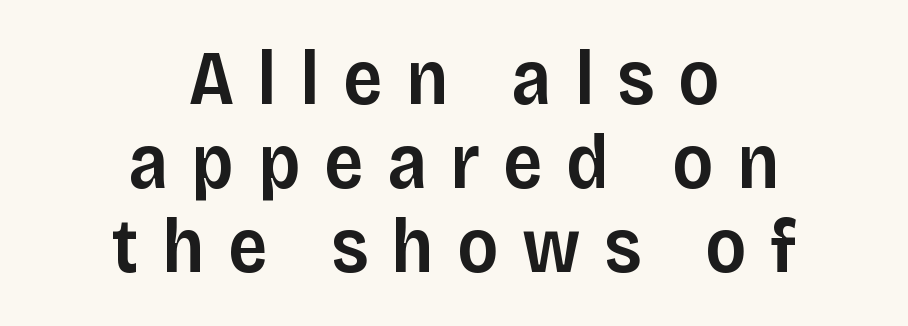
Q: Is the text bold? A: Semi-bold.
Q: Is the text italic (slanted)? A: No, it is upright.
Q: Is the typeface a serif or a sans-serif typeface? A: Sans-serif.
Q: Is the text underlined? A: No.
Q: How is the paragraph aligned? A: Centered.
Q: Is the spacing between letters normal or unusually wide? A: Unusually wide.
Q: Is the spacing between lines tight, normal or loose? A: Tight.
Q: Width (condensed, normal, or wide)? A: Normal.
Q: Stroke contrast? A: Low.
Q: x-height? A: Large.
Q: Monospaced? A: No.
